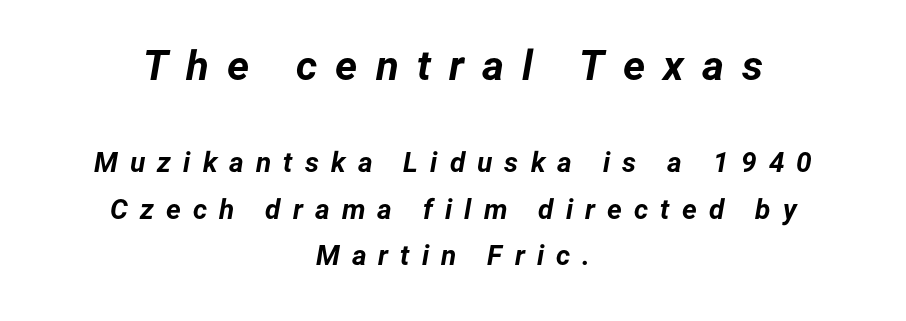
The image shows 42 px bold type, italic (leaning right); set centered, normal line spacing (1.66x), unusually wide letter spacing (+0.43 em), not underlined; the first (top) block is 1.5x larger; low stroke contrast and a medium x-height.
